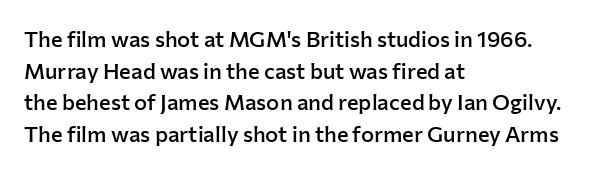
The passage shown stacks its lines at a standard gap. Beneath every word, the page is bare. The compositor pushed each line to the left boundary. Tall strokes in this sample are plumb rather than angled.
